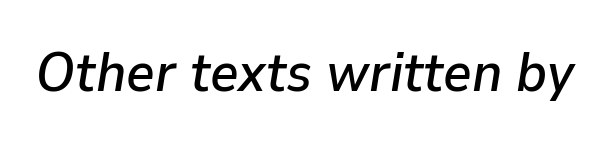
{"italic": "yes", "lean": "right", "slant_degrees": 9, "width": "normal", "stroke_contrast": "low", "x_height": "medium", "monospaced": "no", "underline": "no", "letter_spacing": "normal", "letter_spacing_em": 0.0, "glyph_px": 55}
